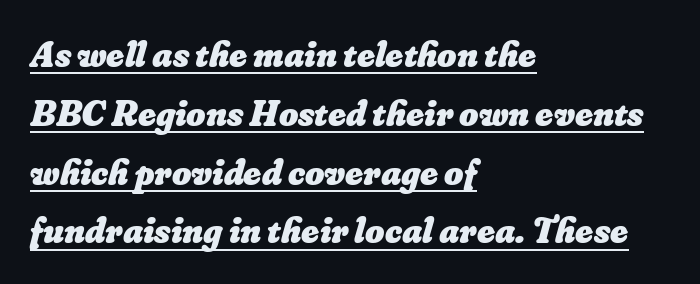
{"bold": "yes", "weight": "heavy", "width": "normal", "stroke_contrast": "low", "x_height": "small", "monospaced": "no", "underline": "yes", "align": "left", "line_spacing": "normal", "line_spacing_ratio": 1.59, "letter_spacing": "normal", "letter_spacing_em": 0.0, "glyph_px": 37}
